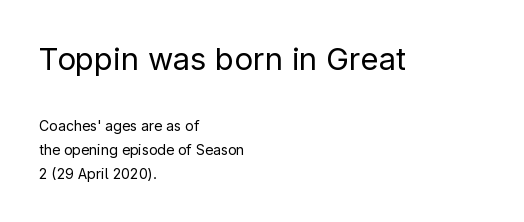
You could not count columns in this text — the font is proportionally spaced. The zone under the glyphs is completely vacant. The lettering holds an erect, upright posture throughout. Of the two passages, the one on top uses the larger point size. Is the block centered? No — it sits flush against the left margin.
